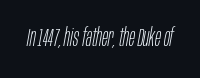
The image shows 25 px text type, italic (leaning right); set normal letter spacing, not underlined.
